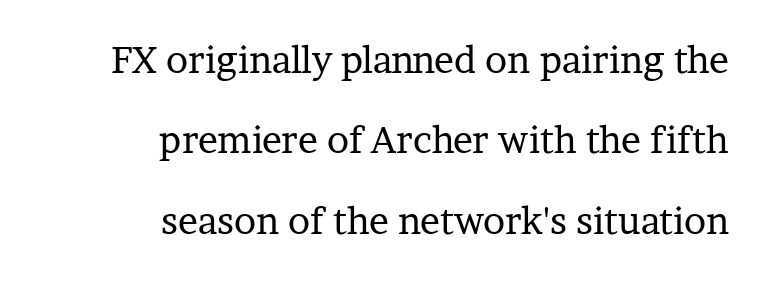
The image shows 37 px regular-weight serif type, upright; set right-aligned, loose line spacing (2.17x), normal letter spacing, not underlined; low stroke contrast and a medium x-height.
